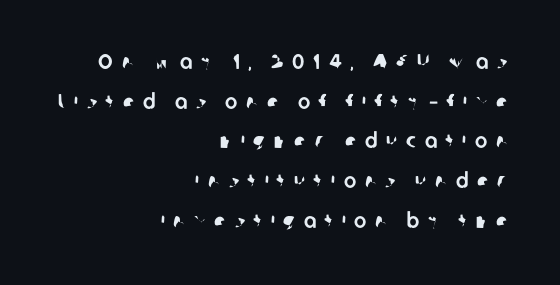
{"underline": "no", "align": "right", "line_spacing_ratio": 1.89, "letter_spacing": "wide", "letter_spacing_em": 0.41, "glyph_px": 21}
